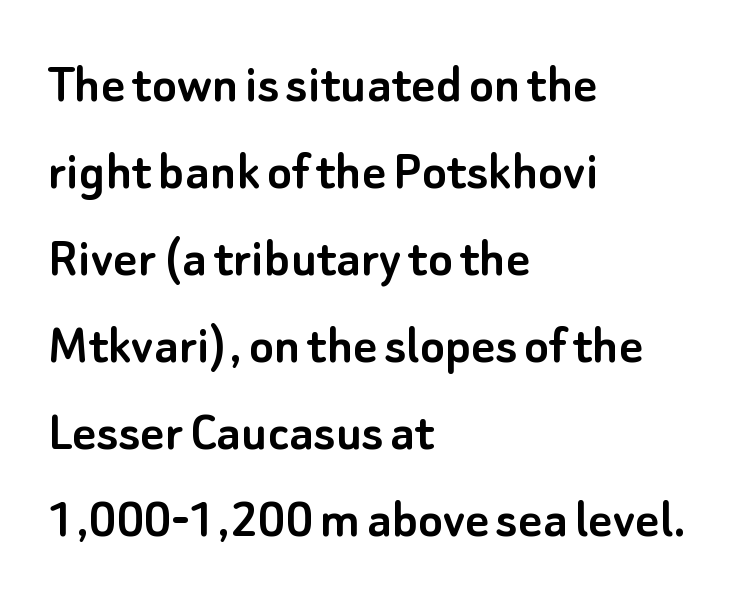
Q: Is the text italic (slanted)? A: No, it is upright.
Q: Is the typeface a serif or a sans-serif typeface? A: Sans-serif.
Q: Is the text underlined? A: No.
Q: How is the paragraph aligned? A: Left-aligned.
Q: Is the spacing between letters normal or unusually wide? A: Normal.
Q: Is the spacing between lines tight, normal or loose? A: Normal.
Q: Width (condensed, normal, or wide)? A: Normal.
Q: Stroke contrast? A: Low.
Q: x-height? A: Small.
Q: Monospaced? A: No.
